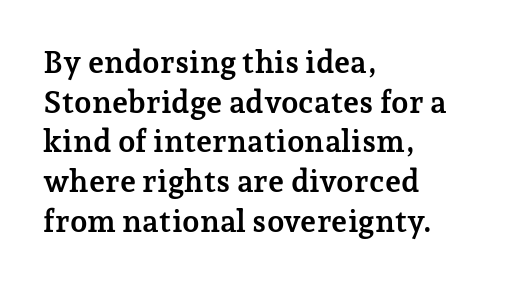
The image shows 31 px semibold serif type, upright; set left-aligned, normal line spacing (1.28x), normal letter spacing, not underlined; low stroke contrast and a medium x-height.
